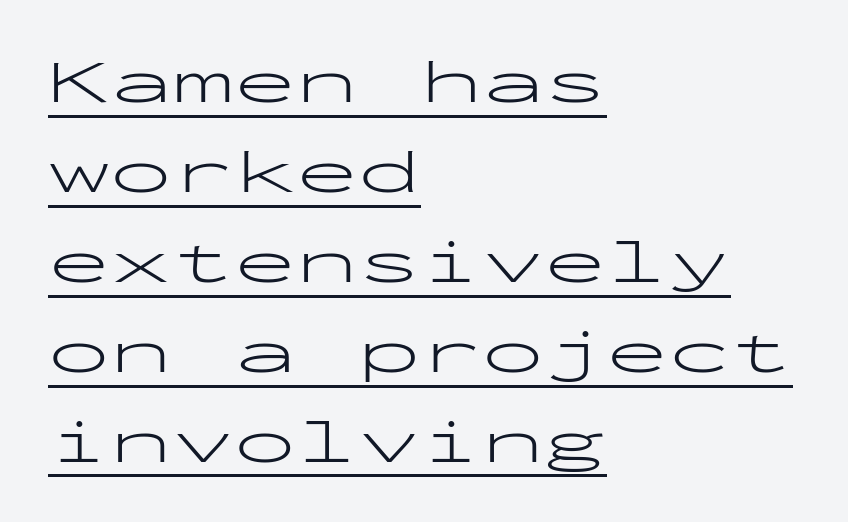
Glance below the letters and you will spot a drawn line. Unbolded letterforms with no extra heft. I'd call this a sans setting — the letters go barefoot. The rendering keeps characters at their native spacing.
